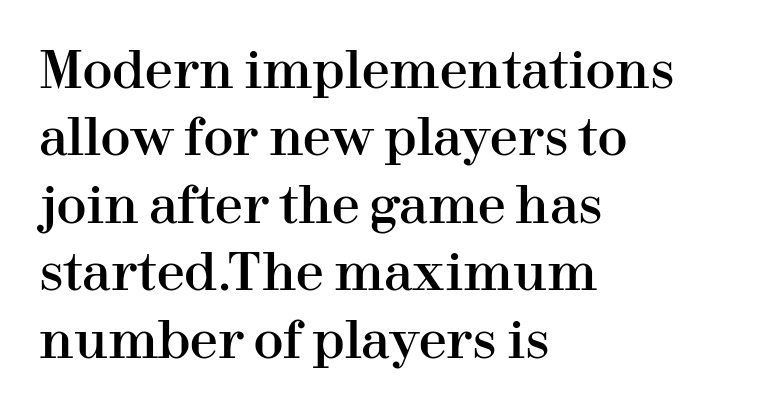
{"serif": "yes", "italic": "no", "width": "normal", "stroke_contrast": "high", "x_height": "medium", "monospaced": "no", "underline": "no", "align": "left", "line_spacing": "normal", "line_spacing_ratio": 1.35, "letter_spacing": "normal", "letter_spacing_em": 0.0, "glyph_px": 50}
